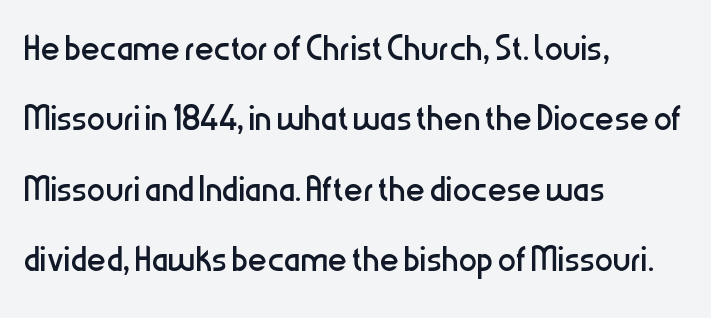
The image shows 46 px regular-weight, condensed sans-serif type, upright; set left-aligned, normal line spacing (1.53x), normal letter spacing, not underlined; low stroke contrast and a medium x-height.
